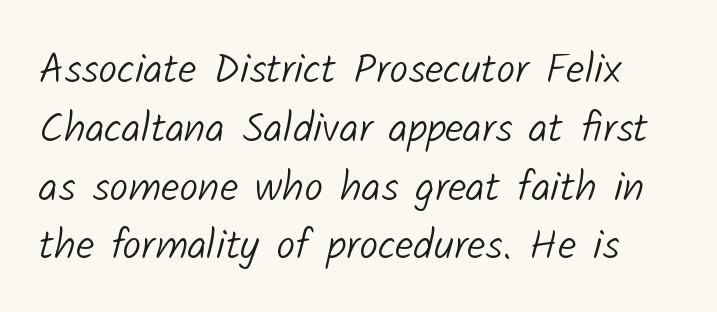
Q: Is the text bold? A: No.
Q: Is the typeface a serif or a sans-serif typeface? A: Sans-serif.
Q: Is the text underlined? A: No.
Q: Is the spacing between letters normal or unusually wide? A: Normal.
Q: Is the spacing between lines tight, normal or loose? A: Normal.
Q: Width (condensed, normal, or wide)? A: Normal.
Q: Stroke contrast? A: Low.
Q: x-height? A: Medium.
Q: Monospaced? A: No.
